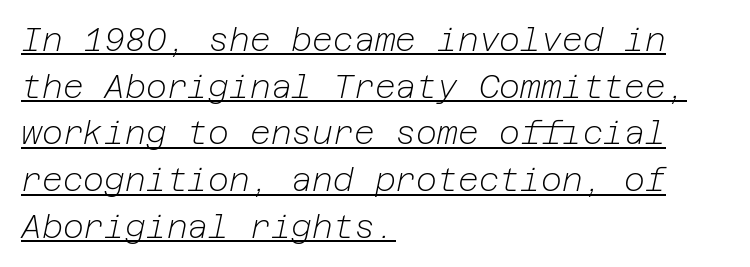
Q: Is the text bold? A: No.
Q: Is the text italic (slanted)? A: Yes, it leans right by about 12 degrees.
Q: Is the text underlined? A: Yes.
Q: How is the paragraph aligned? A: Left-aligned.
Q: Is the spacing between letters normal or unusually wide? A: Normal.
Q: Is the spacing between lines tight, normal or loose? A: Normal.
Q: Width (condensed, normal, or wide)? A: Normal.
Q: Stroke contrast? A: Low.
Q: x-height? A: Medium.
